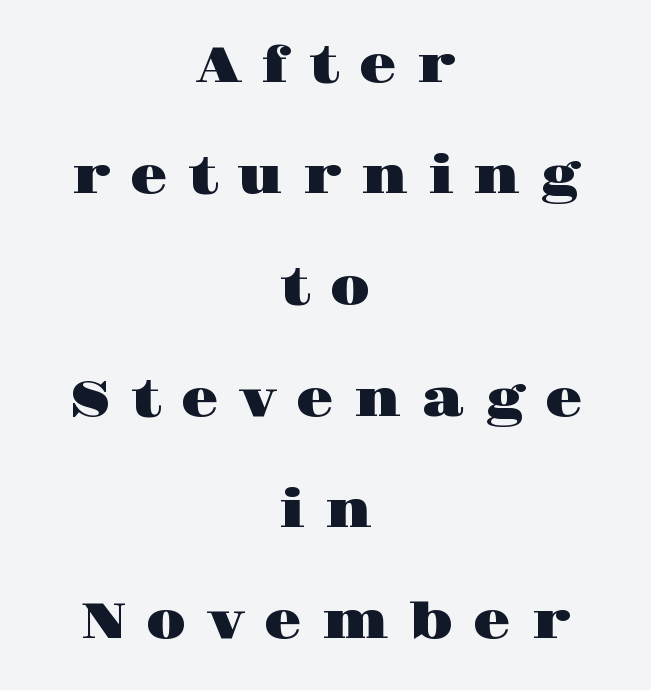
The designer dialed line spacing up above the default. Honestly, there is no underline to notice here at all. Notice how the passage keeps no hard edge, just a central spine. Note the varied advance widths — an 'i' is clearly narrower than an 'm'. How are the letters spaced? Widely, with obvious added tracking. Regarding serifs, this sample has them.
